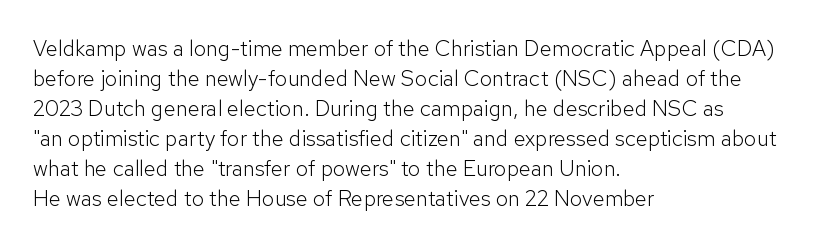
The image shows 22 px text type, upright; set left-aligned, normal line spacing (1.36x), normal letter spacing, not underlined.
